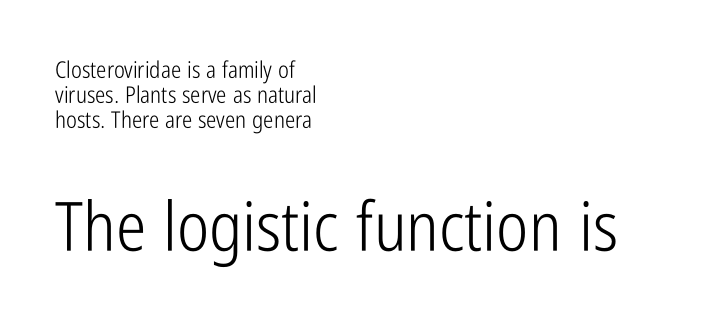
The weight tops out at a normal text grade. This sample uses an upright cut, with every glyph sitting square on the baseline. Caption: upper text group reduced, lower text group enlarged. Font category for this specimen: sans-serif. This sample has the flowing, uneven cadence of proportional lettering. One-word summary of the alignment: left.
